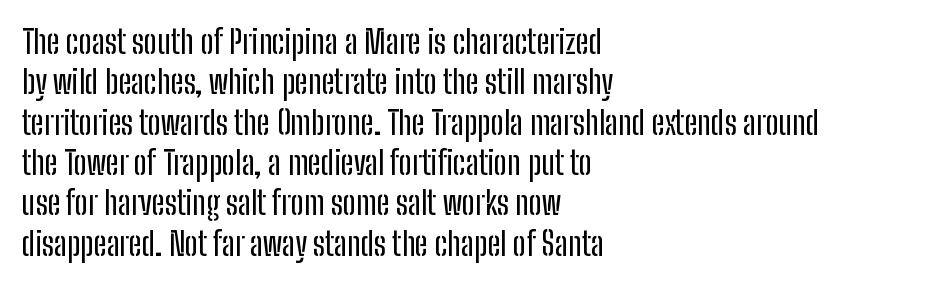
Q: Is the text italic (slanted)? A: No, it is upright.
Q: Is the typeface a serif or a sans-serif typeface? A: Sans-serif.
Q: Is the text underlined? A: No.
Q: How is the paragraph aligned? A: Left-aligned.
Q: Is the spacing between letters normal or unusually wide? A: Normal.
Q: Is the spacing between lines tight, normal or loose? A: Normal.
Q: Width (condensed, normal, or wide)? A: Condensed.
Q: Stroke contrast? A: Low.
Q: x-height? A: Medium.
Q: Monospaced? A: No.
